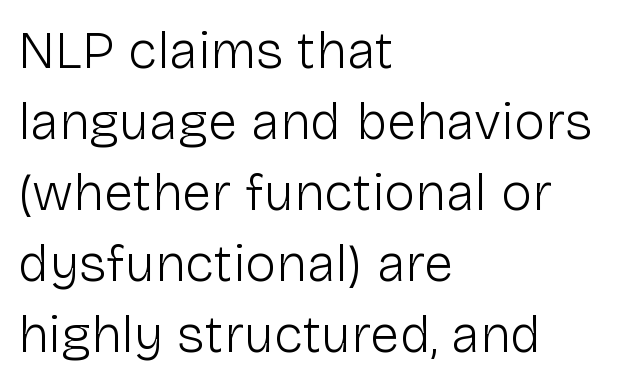
The image shows 53 px light sans-serif type, upright; set left-aligned, normal line spacing (1.34x), normal letter spacing, not underlined; low stroke contrast and a medium x-height.
